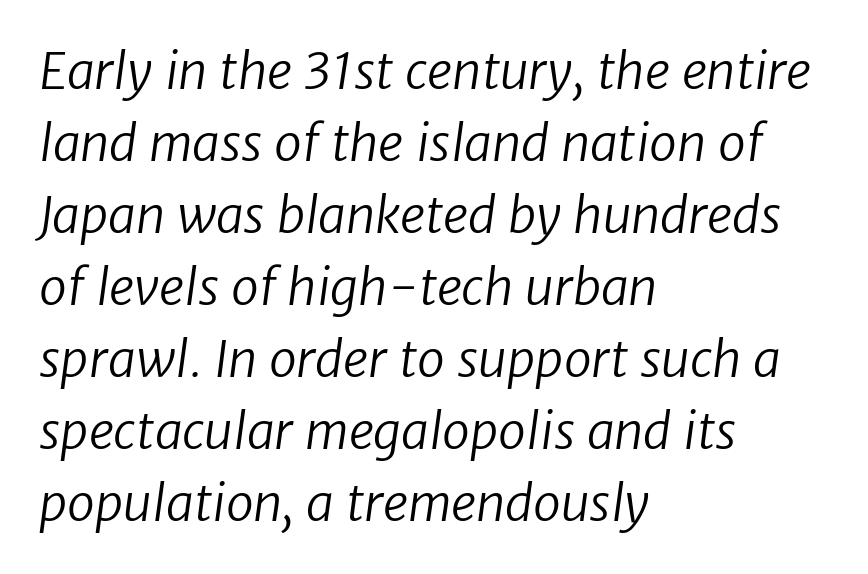
Q: Is the text bold? A: No.
Q: Is the typeface a serif or a sans-serif typeface? A: Sans-serif.
Q: Is the text underlined? A: No.
Q: How is the paragraph aligned? A: Left-aligned.
Q: Is the spacing between letters normal or unusually wide? A: Normal.
Q: Is the spacing between lines tight, normal or loose? A: Normal.
Q: Width (condensed, normal, or wide)? A: Normal.
Q: Stroke contrast? A: Low.
Q: x-height? A: Medium.
Q: Monospaced? A: No.
